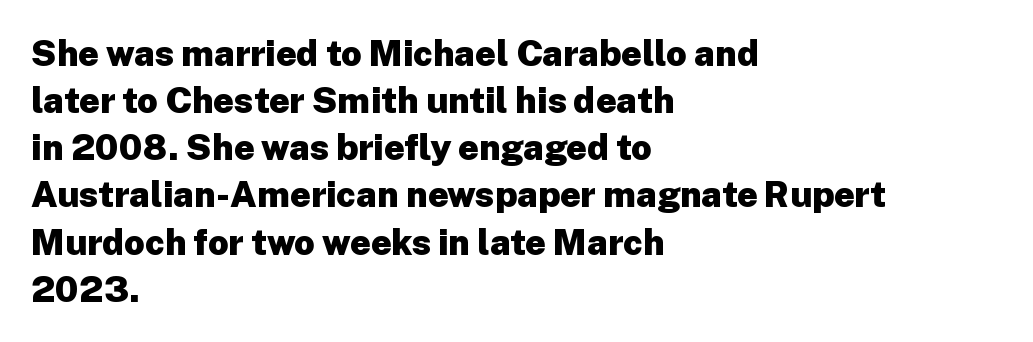
If you drew a line through each stem, it would be perfectly vertical. Chunky letters — that's bold for sure. One glance says typical: line gaps are just what's usual. All the whitespace from short lines collects on the right. Note the varied advance widths — an 'i' is clearly narrower than an 'm'. Default kerning and tracking; the words read as compact shapes.
